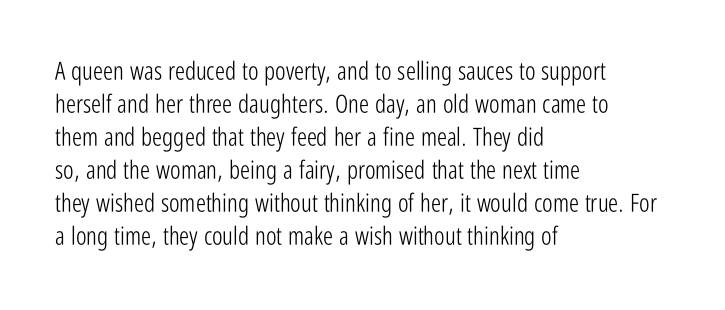
{"italic": "no", "bold": "no", "underline": "no", "align": "left", "line_spacing": "normal", "line_spacing_ratio": 1.32, "letter_spacing": "normal", "letter_spacing_em": 0.0, "glyph_px": 25}
